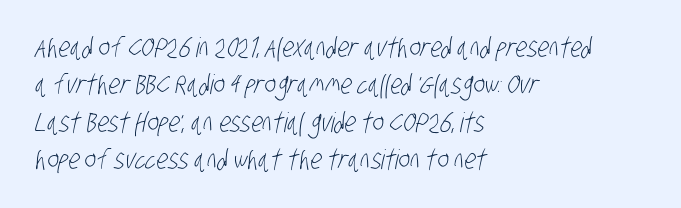
The image shows 27 px text type; set left-aligned, normal line spacing (1.38x), normal letter spacing, not underlined.
